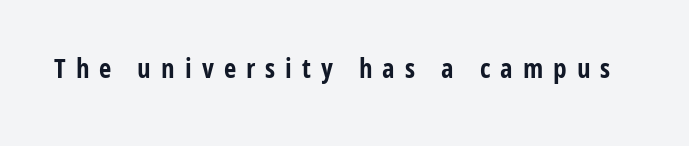
{"italic": "no", "bold": "yes", "underline": "no", "letter_spacing": "wide", "letter_spacing_em": 0.37, "glyph_px": 27}
